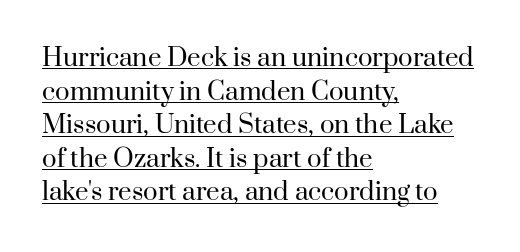
Q: Is the text bold? A: No.
Q: Is the text italic (slanted)? A: No, it is upright.
Q: Is the text underlined? A: Yes.
Q: How is the paragraph aligned? A: Left-aligned.
Q: Is the spacing between letters normal or unusually wide? A: Normal.
Q: Is the spacing between lines tight, normal or loose? A: Normal.
